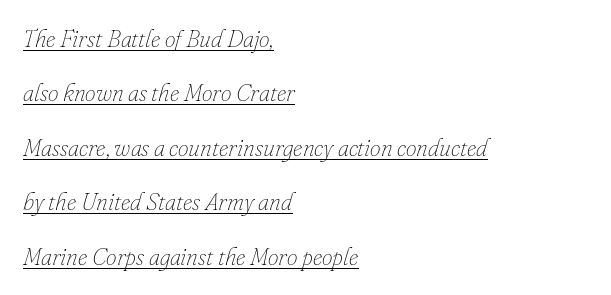
This rendering uses left alignment, leaving the right contour irregular. The passage shown is not bold in any degree. Notice how a bar underscores the lettering throughout. Compared with ordinary roman type, these characters are visibly tilted. These lines stand farther apart than default settings would place them.
